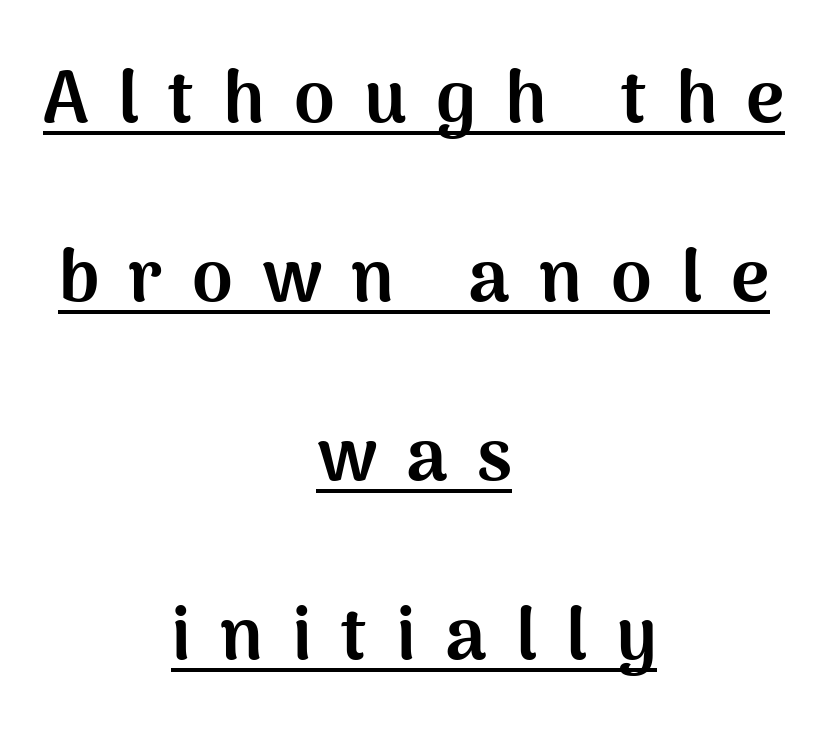
Q: Is the text bold? A: Yes.
Q: Is the text italic (slanted)? A: No, it is upright.
Q: Is the typeface a serif or a sans-serif typeface? A: Sans-serif.
Q: Is the text underlined? A: Yes.
Q: How is the paragraph aligned? A: Centered.
Q: Is the spacing between letters normal or unusually wide? A: Unusually wide.
Q: Is the spacing between lines tight, normal or loose? A: Loose.
Q: Width (condensed, normal, or wide)? A: Normal.
Q: Stroke contrast? A: Medium.
Q: x-height? A: Medium.
Q: Monospaced? A: No.
